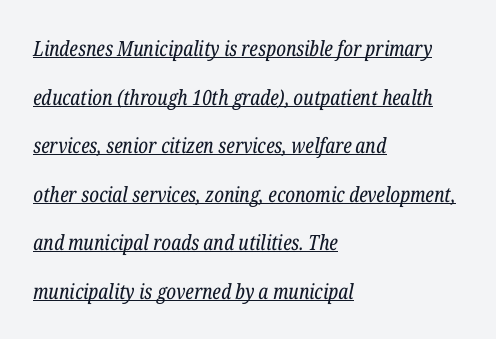
{"italic": "yes", "lean": "right", "slant_degrees": 12, "bold": "no", "underline": "yes", "align": "left", "line_spacing": "loose", "line_spacing_ratio": 2.31, "letter_spacing": "normal", "letter_spacing_em": 0.0, "glyph_px": 21}
